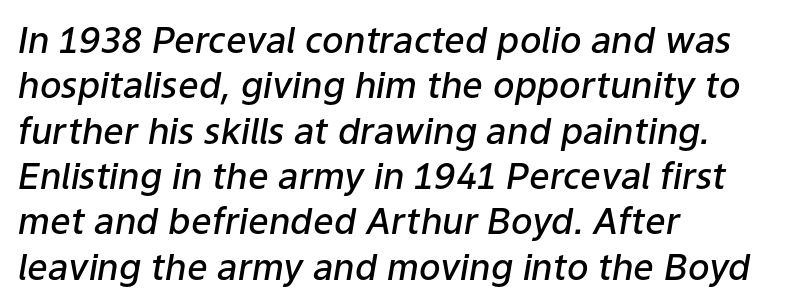
The image shows 36 px semibold type, italic (leaning right); set left-aligned, normal line spacing (1.26x), normal letter spacing, not underlined; low stroke contrast and a medium x-height.
